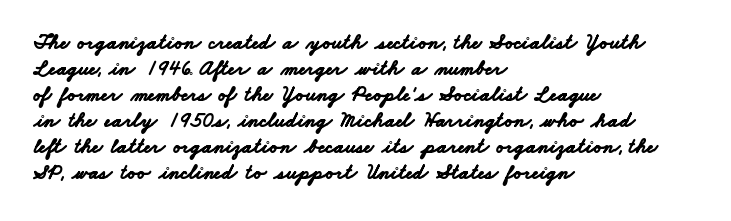
Q: Is the text bold? A: Yes.
Q: Is the text underlined? A: No.
Q: How is the paragraph aligned? A: Left-aligned.
Q: Is the spacing between letters normal or unusually wide? A: Normal.
